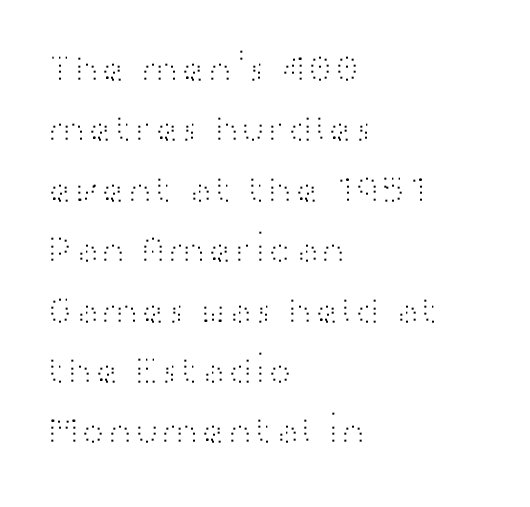
{"serif": "no", "italic": "no", "bold": "no", "weight": "light", "width": "wide", "stroke_contrast": "high", "x_height": "medium", "monospaced": "no", "underline": "no", "align": "left", "line_spacing": "normal", "line_spacing_ratio": 1.51, "letter_spacing": "normal", "letter_spacing_em": 0.0, "glyph_px": 40}
